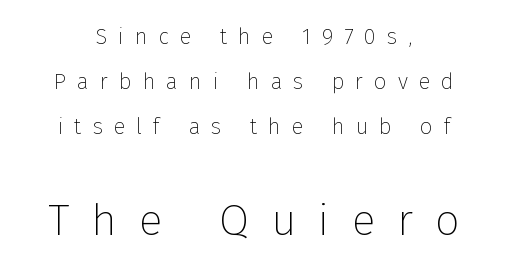
{"serif": "no", "italic": "no", "bold": "no", "weight": "thin", "width": "normal", "stroke_contrast": "low", "x_height": "medium", "monospaced": "no", "underline": "no", "align": "center", "line_spacing": "loose", "line_spacing_ratio": 2.04, "letter_spacing": "wide", "letter_spacing_em": 0.5, "larger_block": "second", "size_ratio": 2.0, "glyph_px": 44}
